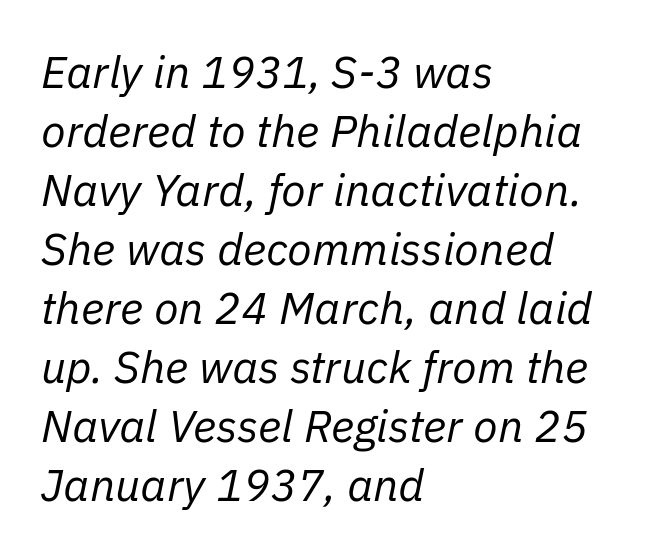
The image shows 45 px regular-weight type, italic (leaning right); set left-aligned, normal line spacing (1.31x), normal letter spacing, not underlined; low stroke contrast and a medium x-height.
